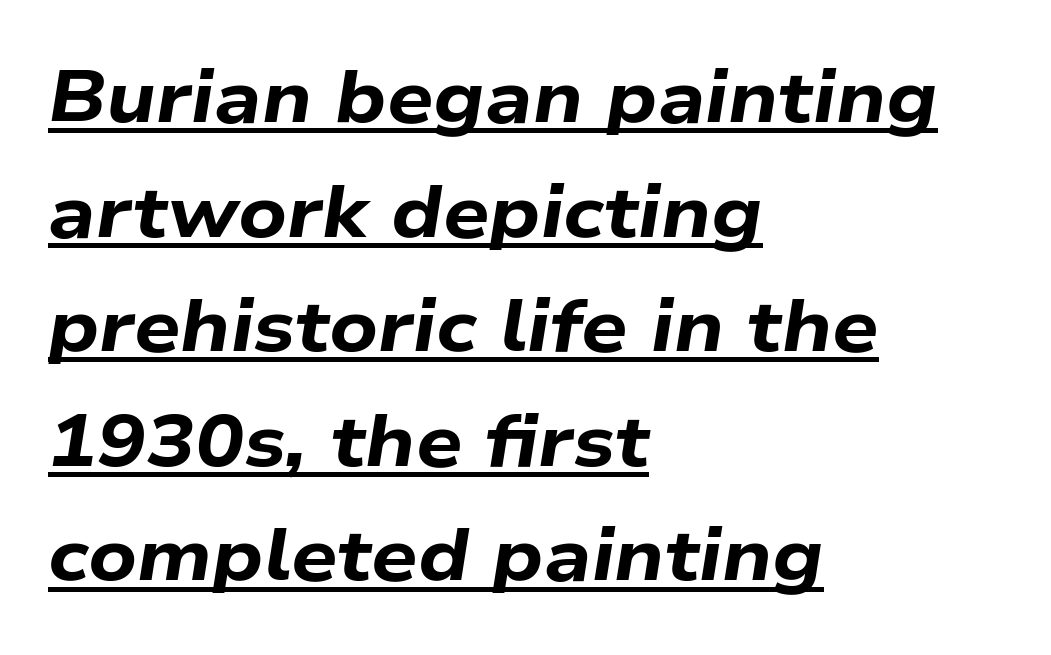
Quick note: interline space is typical. Short and long lines alike share a common starting point at left. The axis of the letterforms is tilted away from vertical. Emphasis is given by a line drawn under the lettering. Spacing verdict: proportional, widths tailored to each character.
